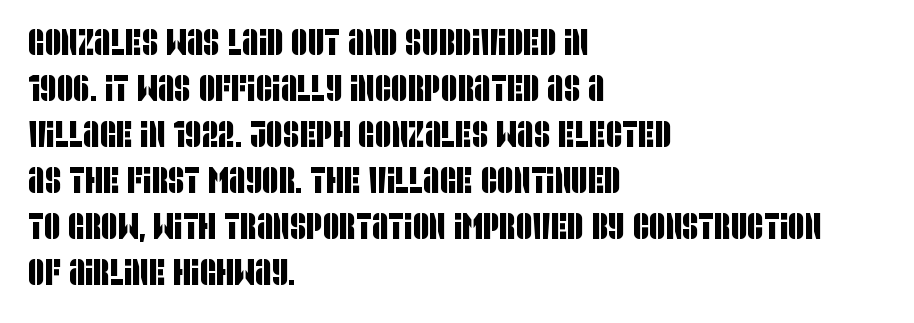
The image shows 36 px condensed sans-serif type; set left-aligned, normal line spacing (1.28x), normal letter spacing, not underlined; low stroke contrast and a large x-height.
